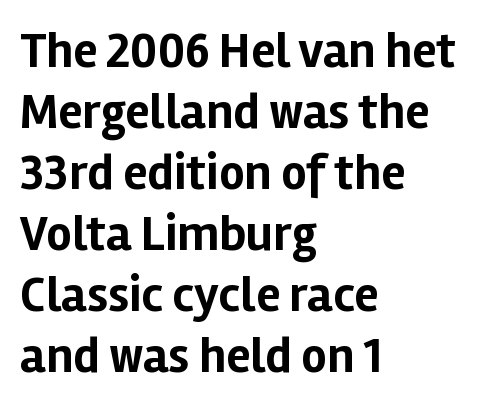
{"serif": "no", "italic": "no", "bold": "yes", "weight": "bold", "width": "normal", "stroke_contrast": "low", "x_height": "medium", "monospaced": "no", "underline": "no", "align": "left", "line_spacing_ratio": 1.22, "letter_spacing": "normal", "letter_spacing_em": 0.0, "glyph_px": 50}
